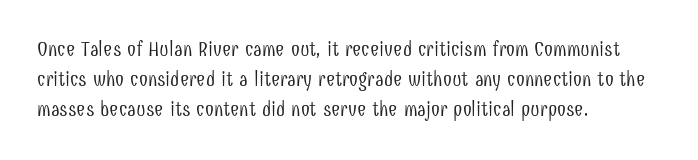
{"italic": "no", "bold": "no", "underline": "no", "align": "left", "line_spacing": "normal", "line_spacing_ratio": 1.51, "letter_spacing": "normal", "letter_spacing_em": 0.0, "glyph_px": 20}
